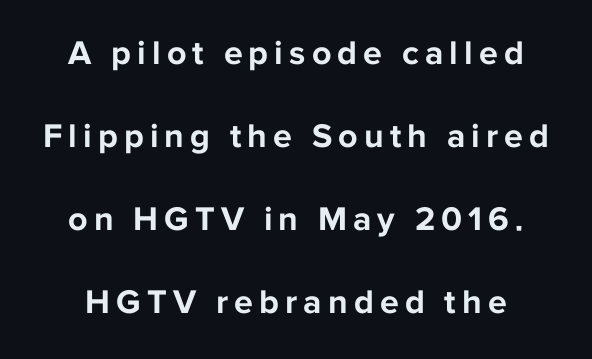
The image shows 34 px bold sans-serif type, upright; set loose line spacing (2.44x), not underlined; low stroke contrast and a medium x-height.
